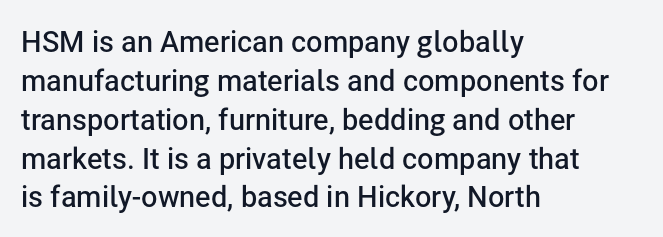
The line texture is even and compact thanks to regular tracking. Look at the stroke-to-counter ratio: somewhat heavy, a semibold. The block of text has a typical density, with ordinary space between rows. The ragged edge is on the right, which tells us the setting is flush left. These lines are rendered in a variable-pitch font.
